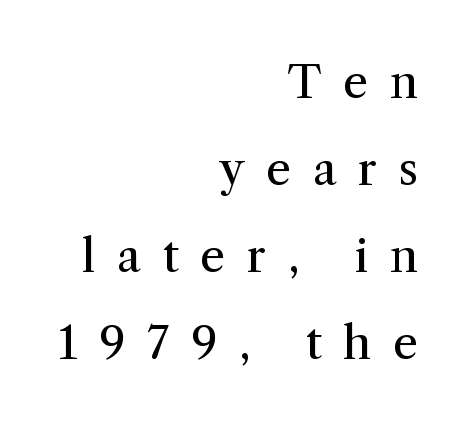
{"serif": "yes", "italic": "no", "bold": "no", "weight": "regular", "width": "normal", "stroke_contrast": "medium", "x_height": "medium", "monospaced": "no", "underline": "no", "align": "right", "line_spacing": "loose", "line_spacing_ratio": 1.93, "letter_spacing": "wide", "letter_spacing_em": 0.48, "glyph_px": 45}
